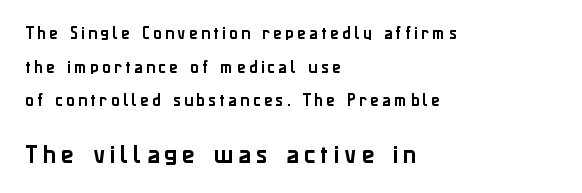
The image shows 21 px text type, upright; set left-aligned, loose line spacing (2.4x), unusually wide letter spacing (+0.24 em), not underlined; the second (bottom) block is 1.5x larger.
